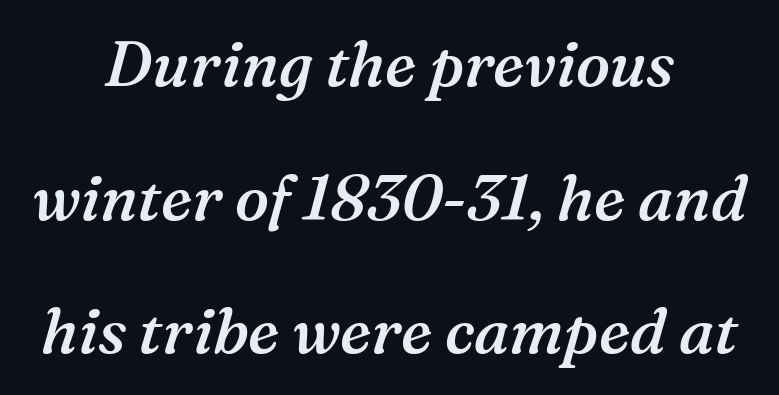
{"serif": "yes", "italic": "yes", "lean": "right", "slant_degrees": 16, "bold": "semi", "weight": "semibold", "width": "normal", "stroke_contrast": "medium", "x_height": "medium", "monospaced": "no", "underline": "no", "align": "center", "line_spacing": "loose", "line_spacing_ratio": 2.12, "letter_spacing": "normal", "letter_spacing_em": 0.0, "glyph_px": 63}
